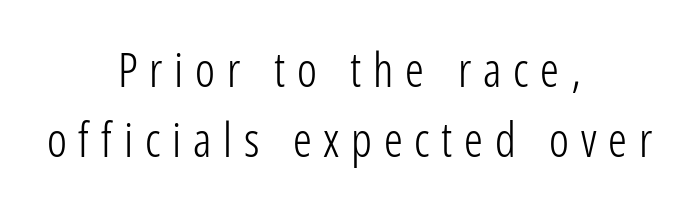
{"serif": "no", "italic": "no", "bold": "no", "weight": "light", "width": "condensed", "stroke_contrast": "low", "x_height": "medium", "monospaced": "no", "underline": "no", "align": "center", "line_spacing": "normal", "line_spacing_ratio": 1.49, "letter_spacing": "wide", "letter_spacing_em": 0.25, "glyph_px": 47}
